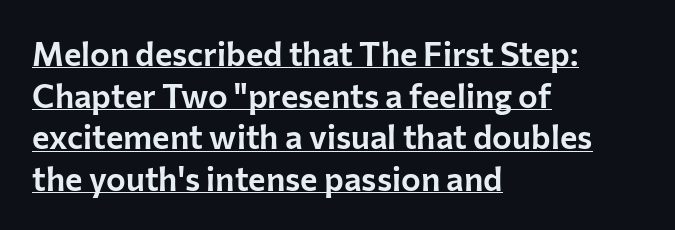
The image shows 33 px sans-serif type, upright; set left-aligned, normal line spacing (1.26x), normal letter spacing, underlined; low stroke contrast and a medium x-height.
